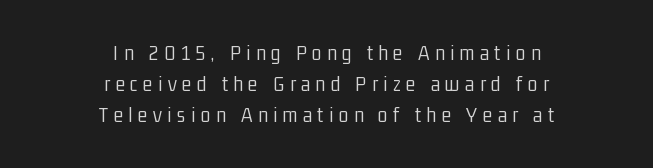
The image shows 22 px text type, upright; set centered, normal line spacing (1.41x), unusually wide letter spacing (+0.25 em), not underlined.
